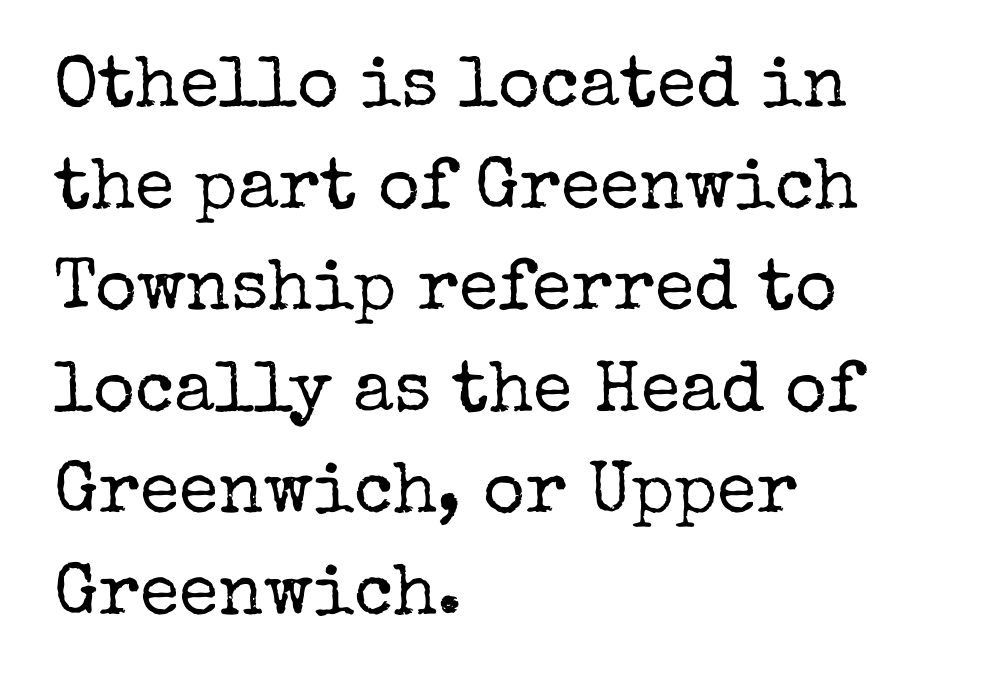
{"serif": "yes", "italic": "no", "bold": "no", "weight": "regular", "width": "normal", "stroke_contrast": "low", "x_height": "medium", "monospaced": "no", "underline": "no", "align": "left", "line_spacing": "normal", "line_spacing_ratio": 1.41, "letter_spacing": "normal", "letter_spacing_em": 0.0, "glyph_px": 72}
